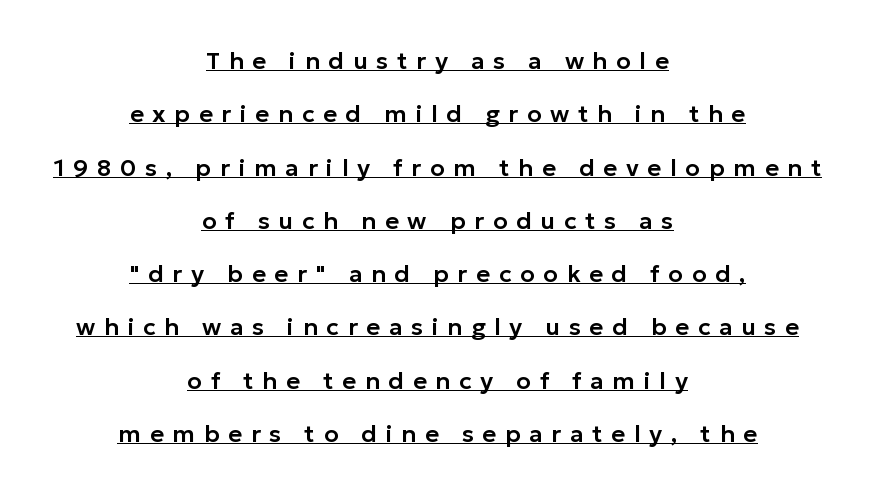
The image shows 24 px text type, upright; set centered, loose line spacing (2.22x), unusually wide letter spacing (+0.36 em), underlined.
